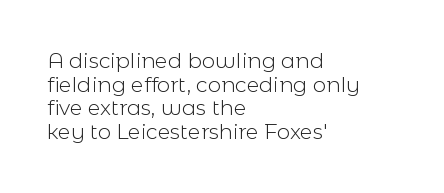
Line beginnings align vertically; line endings do not. Standard letterfit; no display-style spreading of the glyphs. No word sits above an underline. Is there any slant? The stems are plumb. Heft: none added — not bold. Leading is clearly below the norm, producing a dense column.
